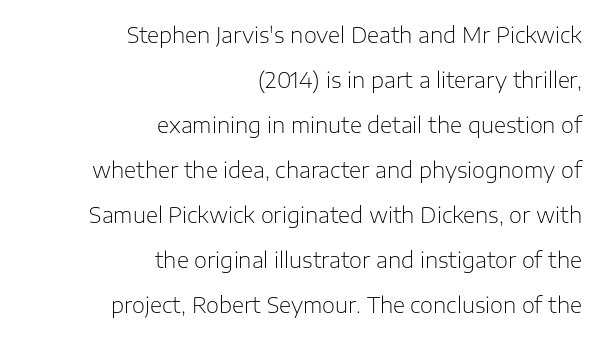
The image shows 21 px text type, upright; set right-aligned, loose line spacing (2.14x), normal letter spacing, not underlined.
